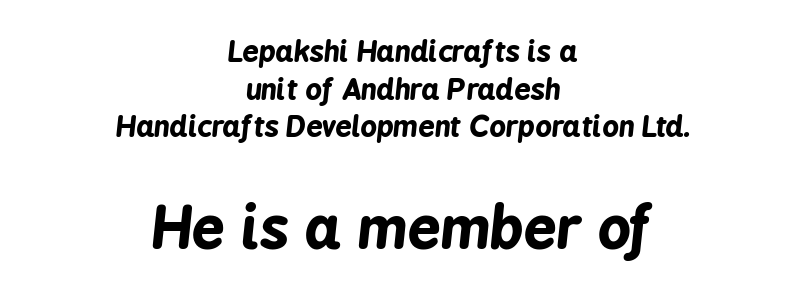
{"italic": "yes", "lean": "right", "slant_degrees": 6, "bold": "yes", "weight": "bold", "width": "condensed", "stroke_contrast": "low", "x_height": "medium", "monospaced": "no", "underline": "no", "align": "center", "line_spacing": "normal", "line_spacing_ratio": 1.3, "letter_spacing": "normal", "letter_spacing_em": 0.0, "larger_block": "second", "size_ratio": 2.0, "glyph_px": 58}
